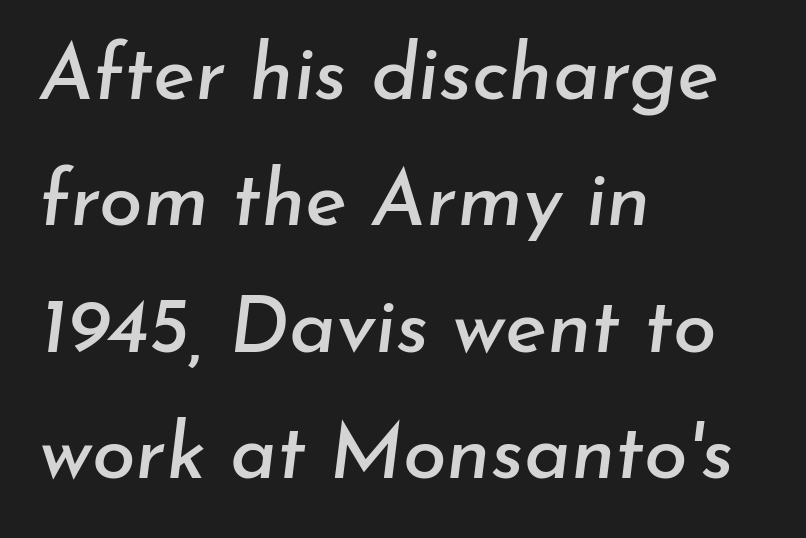
Q: Is the text italic (slanted)? A: Yes, it leans right by about 7 degrees.
Q: Is the text underlined? A: No.
Q: How is the paragraph aligned? A: Left-aligned.
Q: Is the spacing between letters normal or unusually wide? A: Normal.
Q: Is the spacing between lines tight, normal or loose? A: Normal.
Q: Width (condensed, normal, or wide)? A: Normal.
Q: Stroke contrast? A: Low.
Q: x-height? A: Small.
Q: Monospaced? A: No.
